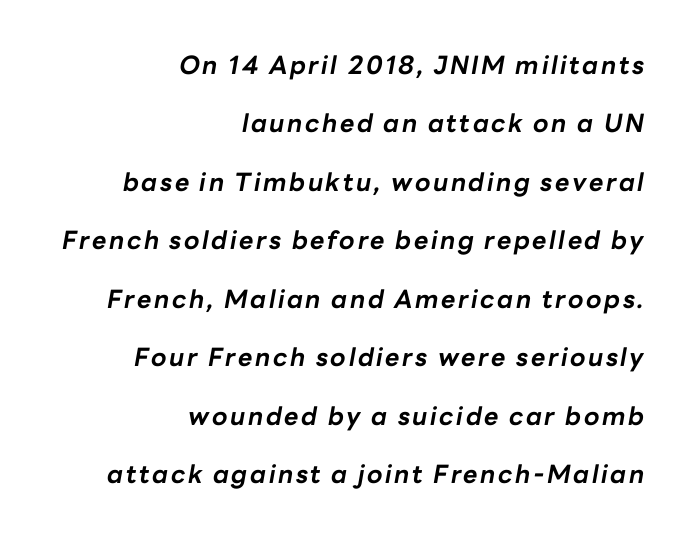
{"italic": "yes", "lean": "right", "slant_degrees": 10, "bold": "yes", "underline": "no", "align": "right", "line_spacing": "loose", "line_spacing_ratio": 2.34, "glyph_px": 25}
